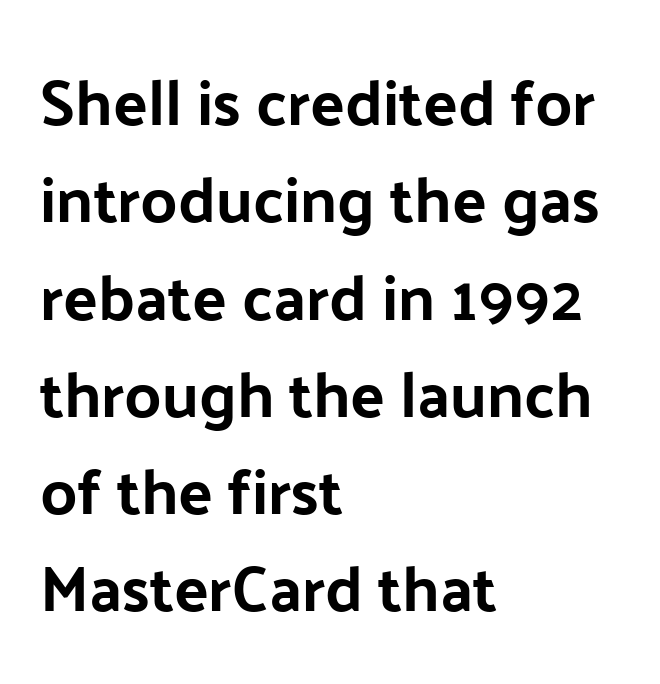
Glyph-to-glyph distance matches everyday printed text. Check where the strokes stop: nothing finishes them off — pure sans. The paragraph shown leans on its left margin. When letters stand straight like this, we call the style roman or upright. The area under the type is left untouched. The rows are spaced the way most documents space them.
